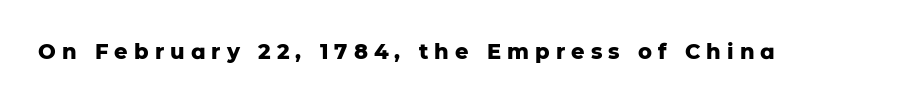
The image shows 21 px bold type, upright; set unusually wide letter spacing (+0.29 em), not underlined.
